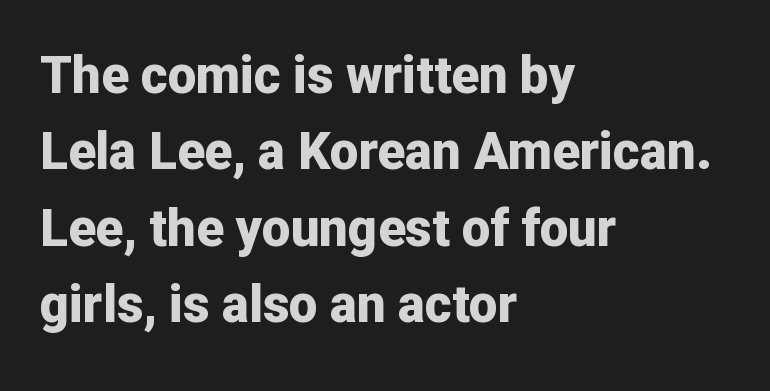
Quick note: not italic, upright. Think of a printed novel: that variable character pitch is what you see here. Rule under the text: the space is simply empty. How would I describe the line gaps? Plain and ordinary.
